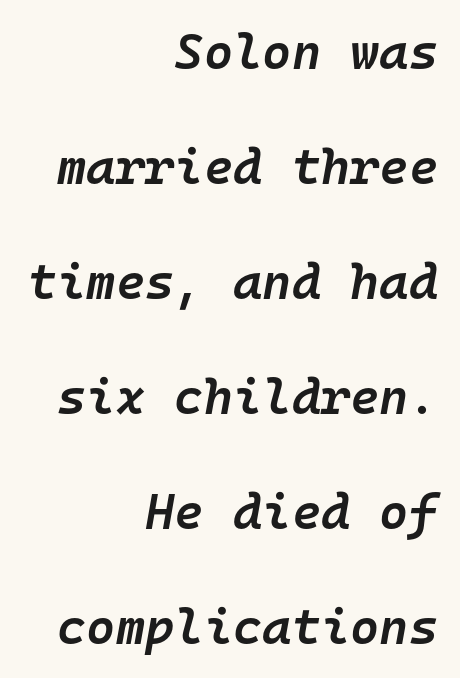
Q: Is the text bold? A: Semi-bold.
Q: Is the text italic (slanted)? A: Yes, it leans right by about 10 degrees.
Q: Is the text underlined? A: No.
Q: How is the paragraph aligned? A: Right-aligned.
Q: Is the spacing between letters normal or unusually wide? A: Normal.
Q: Is the spacing between lines tight, normal or loose? A: Loose.
Q: Width (condensed, normal, or wide)? A: Normal.
Q: Stroke contrast? A: Low.
Q: x-height? A: Medium.
Q: Monospaced? A: Yes.
